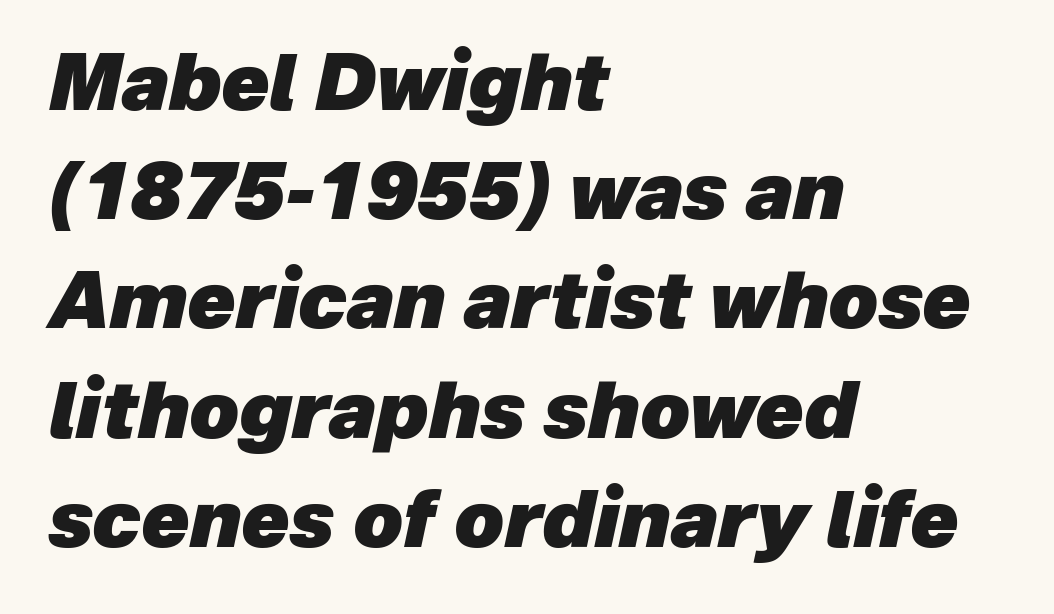
The image shows 78 px heavy type, italic (leaning right); set left-aligned, normal line spacing (1.4x), normal letter spacing, not underlined; low stroke contrast and a medium x-height.
